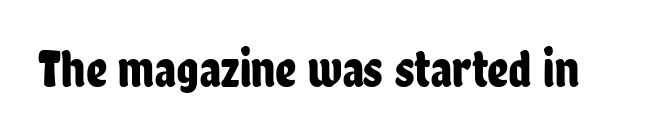
Q: Is the text italic (slanted)? A: No, it is upright.
Q: Is the typeface a serif or a sans-serif typeface? A: Sans-serif.
Q: Is the text underlined? A: No.
Q: Is the spacing between letters normal or unusually wide? A: Normal.
Q: Width (condensed, normal, or wide)? A: Condensed.
Q: Stroke contrast? A: Low.
Q: x-height? A: Medium.
Q: Monospaced? A: No.
